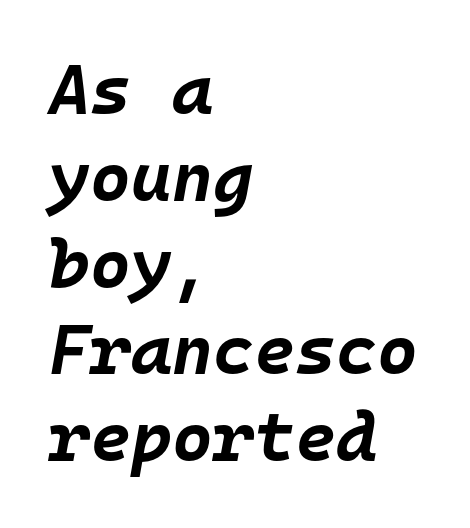
Q: Is the text bold? A: Yes.
Q: Is the text italic (slanted)? A: Yes, it leans right by about 10 degrees.
Q: Is the text underlined? A: No.
Q: How is the paragraph aligned? A: Left-aligned.
Q: Is the spacing between letters normal or unusually wide? A: Normal.
Q: Width (condensed, normal, or wide)? A: Normal.
Q: Stroke contrast? A: Low.
Q: x-height? A: Large.
Q: Monospaced? A: Yes.
